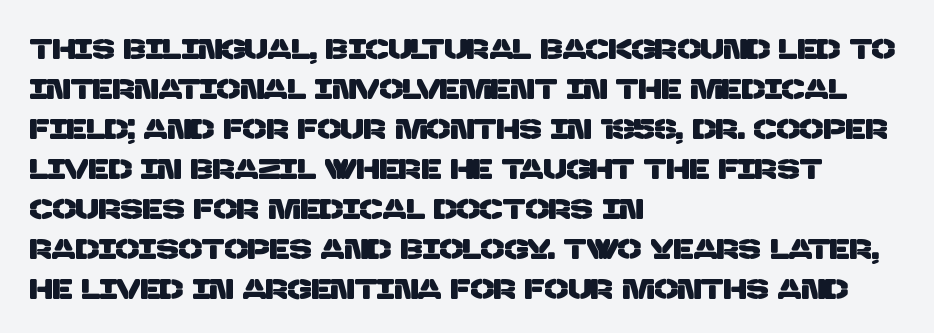
Each letter keeps its own natural width here, so spacing adapts to shape. Tracking here is standard; glyphs follow each other at the usual distance. Font category for this specimen: sans-serif. Does the copy run flush right? No — it runs flush left. Evenly set lines give the paragraph a standard silhouette. Type without underlining.
